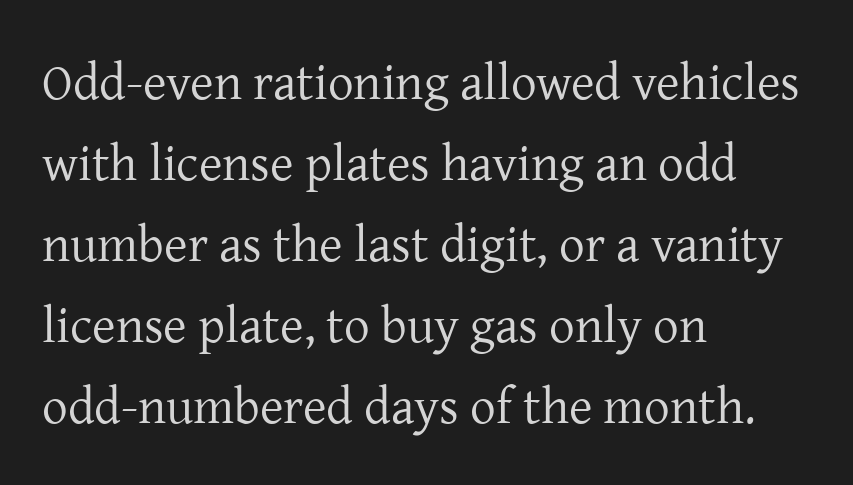
{"serif": "yes", "italic": "no", "bold": "no", "weight": "regular", "width": "normal", "stroke_contrast": "low", "x_height": "medium", "monospaced": "no", "underline": "no", "align": "left", "line_spacing": "normal", "line_spacing_ratio": 1.59, "letter_spacing": "normal", "letter_spacing_em": 0.0, "glyph_px": 51}
